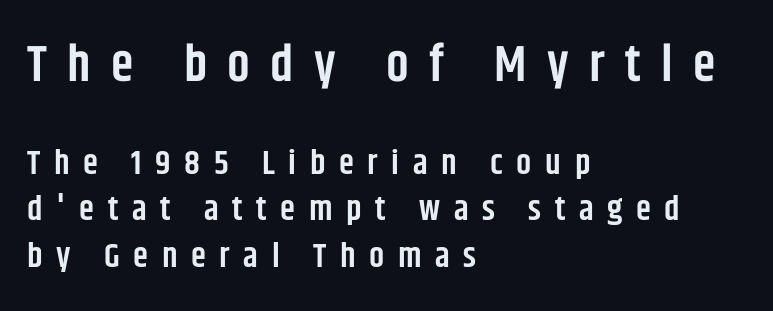
Quick note: interline space is typical. The rendering uses natural spacing where letterforms have individual widths. A classic flush-left, rag-right setting is used for this passage. The gaps between neighbouring characters are conspicuously large.
